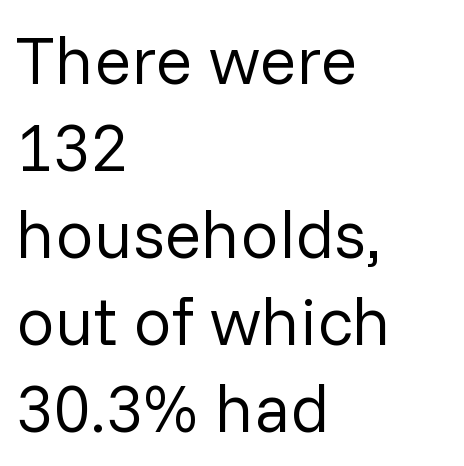
This block has exactly the height ordinary leading produces. Think of a printed novel: that variable character pitch is what you see here. No letter is thick-stroked: the sample isn't bold. Words float on clear page, feet unadorned.
